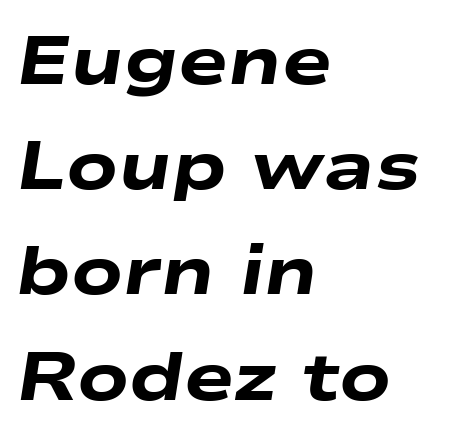
The image shows 67 px heavy, wide type, italic (leaning right); set left-aligned, normal line spacing (1.57x), normal letter spacing, not underlined; low stroke contrast and a medium x-height.
